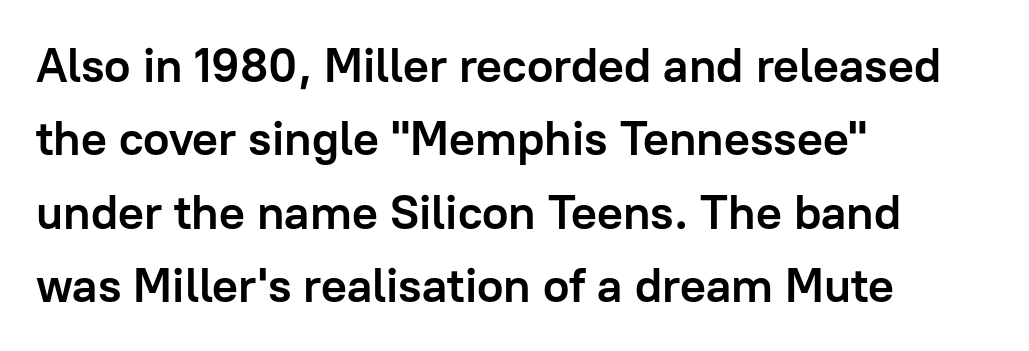
{"serif": "no", "italic": "no", "bold": "yes", "weight": "semibold", "width": "normal", "stroke_contrast": "low", "x_height": "medium", "monospaced": "no", "underline": "no", "align": "left", "line_spacing": "normal", "line_spacing_ratio": 1.53, "letter_spacing": "normal", "letter_spacing_em": 0.0, "glyph_px": 48}
